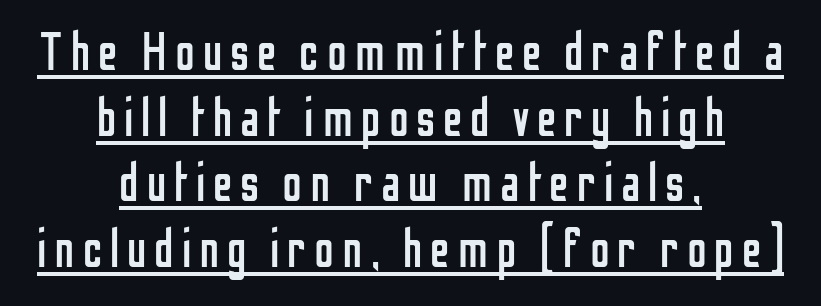
Notice how a bar underscores the lettering throughout. Is this a fixed-width face? No — the glyphs have proportional, varying widths. Classification — sans serif. The letters stand straight up with perfectly vertical stems.
